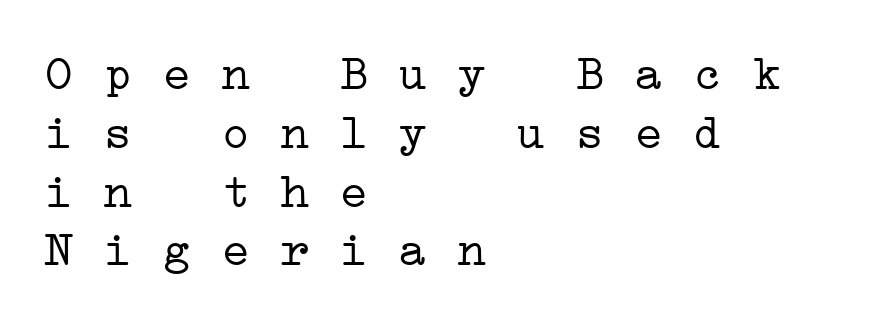
The image shows 49 px light, wide serif type, monospaced; set left-aligned, line spacing 1.2x, normal letter spacing, not underlined; low stroke contrast and a medium x-height.
